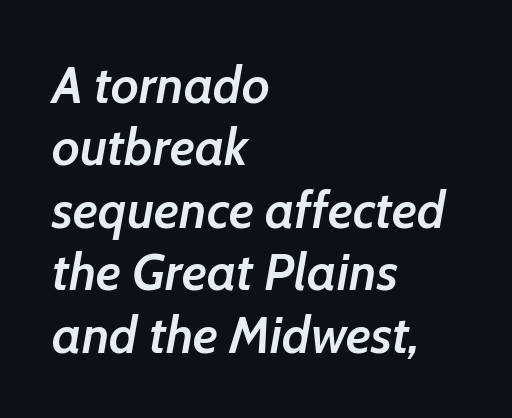
{"italic": "yes", "lean": "right", "slant_degrees": 7, "bold": "semi", "weight": "semibold", "width": "normal", "stroke_contrast": "low", "x_height": "medium", "monospaced": "no", "underline": "no", "align": "left", "line_spacing_ratio": 1.2, "letter_spacing": "normal", "letter_spacing_em": 0.0, "glyph_px": 52}
